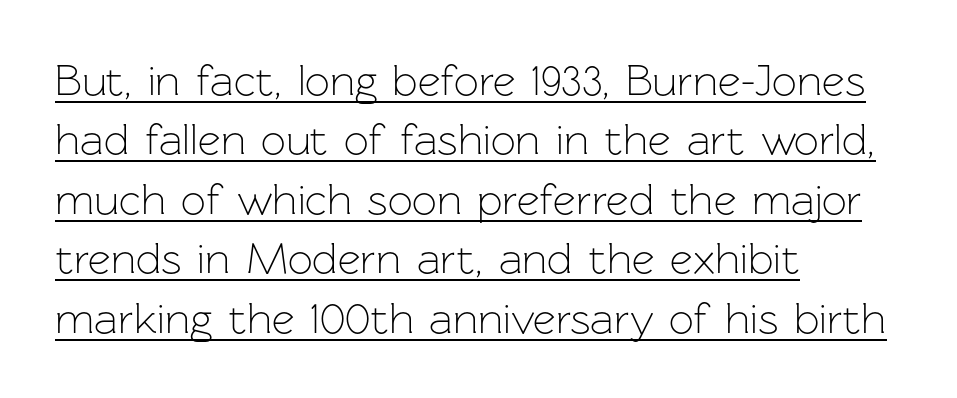
{"serif": "no", "italic": "no", "bold": "no", "weight": "light", "width": "normal", "stroke_contrast": "low", "x_height": "medium", "monospaced": "no", "underline": "yes", "align": "left", "line_spacing": "normal", "line_spacing_ratio": 1.35, "letter_spacing": "normal", "letter_spacing_em": 0.0, "glyph_px": 44}
